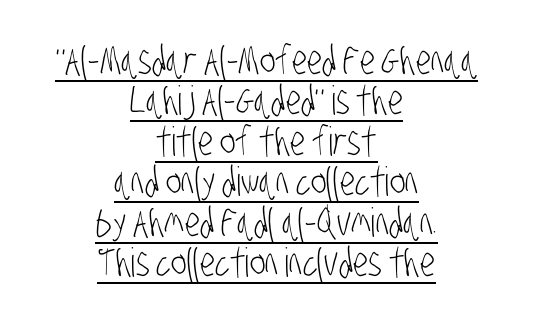
{"serif": "no", "bold": "no", "weight": "light", "width": "condensed", "stroke_contrast": "low", "x_height": "large", "monospaced": "no", "underline": "yes", "align": "center", "line_spacing": "tight", "line_spacing_ratio": 1.01, "letter_spacing": "normal", "letter_spacing_em": 0.0, "glyph_px": 40}
